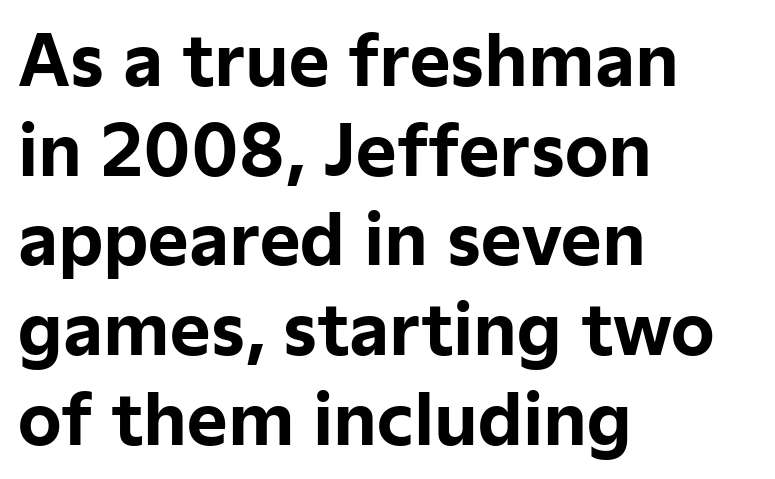
Q: Is the text bold? A: Yes.
Q: Is the text italic (slanted)? A: No, it is upright.
Q: Is the typeface a serif or a sans-serif typeface? A: Sans-serif.
Q: Is the text underlined? A: No.
Q: How is the paragraph aligned? A: Left-aligned.
Q: Is the spacing between letters normal or unusually wide? A: Normal.
Q: Is the spacing between lines tight, normal or loose? A: Normal.
Q: Width (condensed, normal, or wide)? A: Normal.
Q: Stroke contrast? A: Low.
Q: x-height? A: Medium.
Q: Monospaced? A: No.
